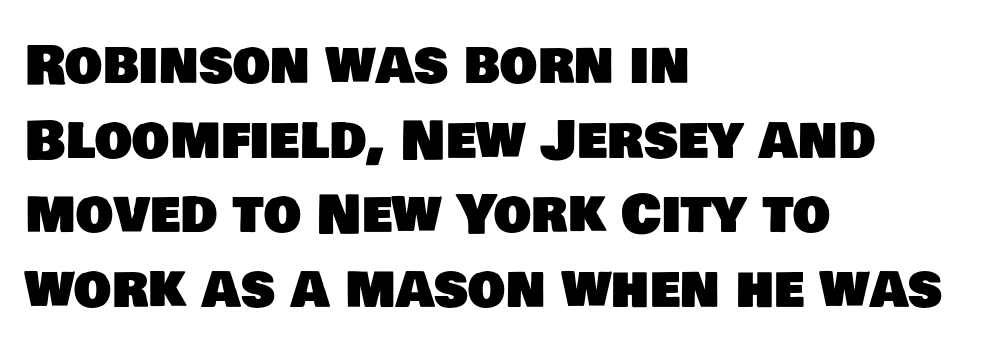
The image shows 53 px sans-serif type; set left-aligned, normal line spacing (1.41x), normal letter spacing, not underlined; low stroke contrast and a large x-height.
